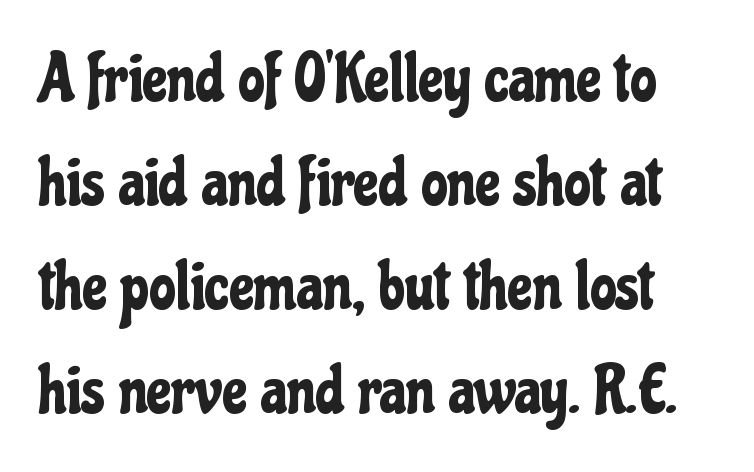
{"serif": "no", "italic": "no", "width": "condensed", "stroke_contrast": "low", "x_height": "medium", "monospaced": "no", "underline": "no", "line_spacing": "normal", "line_spacing_ratio": 1.55, "letter_spacing": "normal", "letter_spacing_em": 0.0, "glyph_px": 67}
